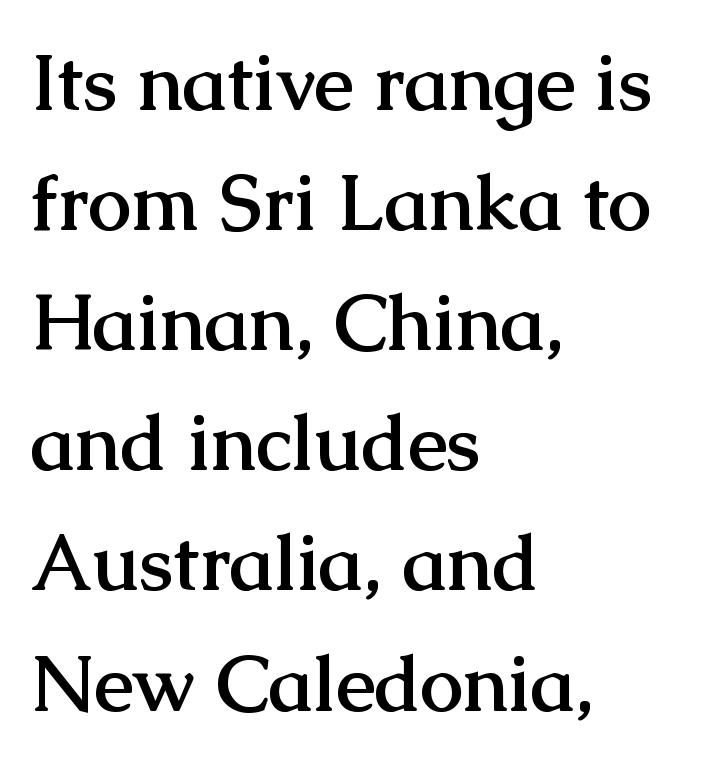
The image shows 78 px semibold serif type, upright; set left-aligned, normal line spacing (1.54x), normal letter spacing, not underlined; medium stroke contrast and a medium x-height.
